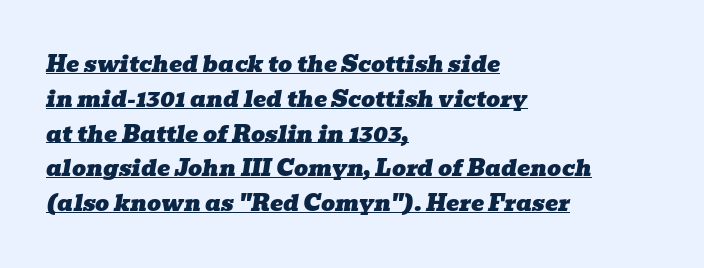
The leading is moderate, giving the passage an even texture. The glyphs are accompanied by a horizontal stroke just below them. The whole block is typeset with a tilt. This sample is left-justified, so line endings fall wherever the words run out.
